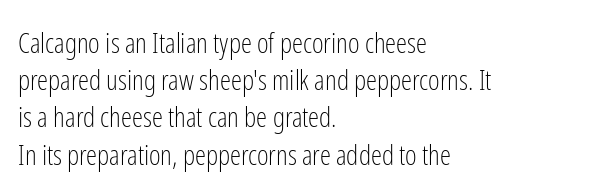
{"serif": "no", "italic": "no", "bold": "no", "weight": "light", "width": "condensed", "stroke_contrast": "low", "x_height": "medium", "monospaced": "no", "underline": "no", "align": "left", "line_spacing": "normal", "line_spacing_ratio": 1.33, "letter_spacing": "normal", "letter_spacing_em": 0.0, "glyph_px": 28}
